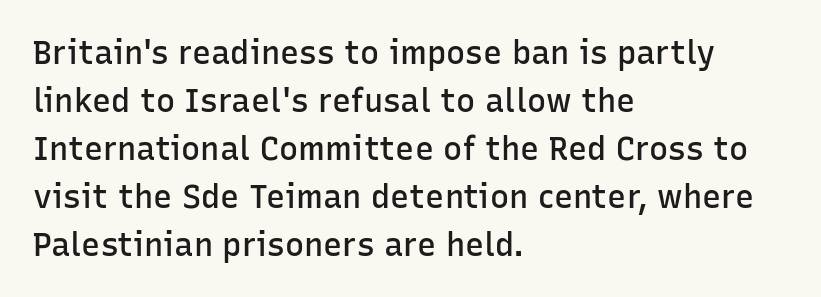
The image shows 32 px semibold sans-serif type, upright; set left-aligned, normal line spacing (1.5x), normal letter spacing, not underlined; low stroke contrast and a medium x-height.
